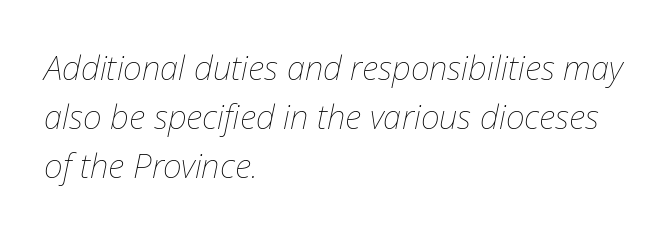
Slant detected: the letters are inclined. The horizontal fit of the characters is conventional and even. Think of a printed novel: that variable character pitch is what you see here. Decoration check: the copy has no underline. Think standard paragraph weight, or any step lighter than that.
